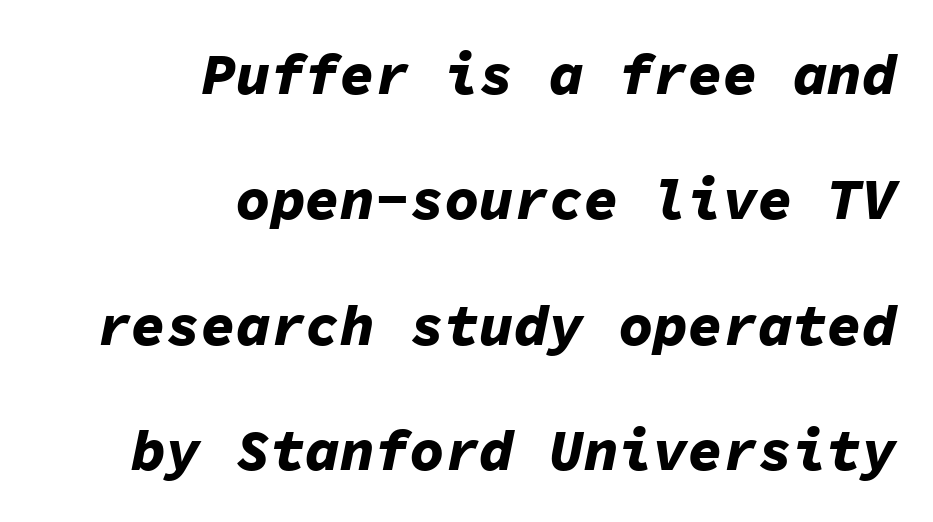
Q: Is the text bold? A: Yes.
Q: Is the text italic (slanted)? A: Yes, it leans right by about 11 degrees.
Q: Is the text underlined? A: No.
Q: How is the paragraph aligned? A: Right-aligned.
Q: Is the spacing between letters normal or unusually wide? A: Normal.
Q: Is the spacing between lines tight, normal or loose? A: Loose.
Q: Width (condensed, normal, or wide)? A: Normal.
Q: Stroke contrast? A: Low.
Q: x-height? A: Medium.
Q: Monospaced? A: Yes.
